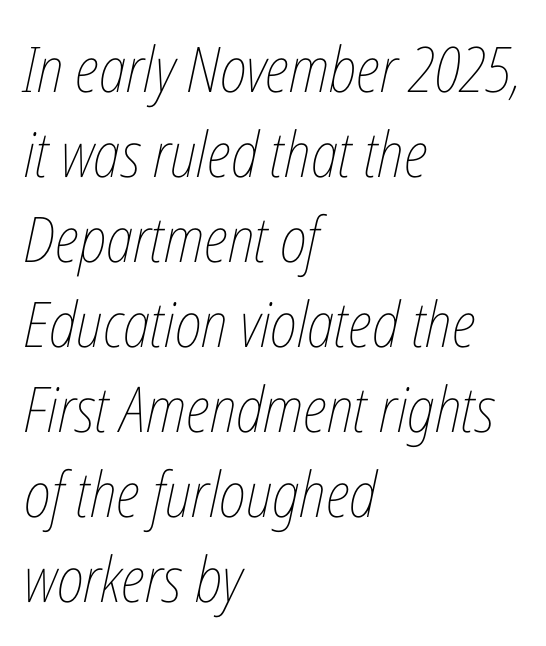
Stem width sits at or under what a default text font uses. Line beginnings align vertically; line endings do not. The letterforms sit shoulder to shoulder at normal distance. Proportional: the letters do not fall into vertical columns. One glance says typical: line gaps are just what's usual. The axis of the letterforms is tilted away from vertical.
